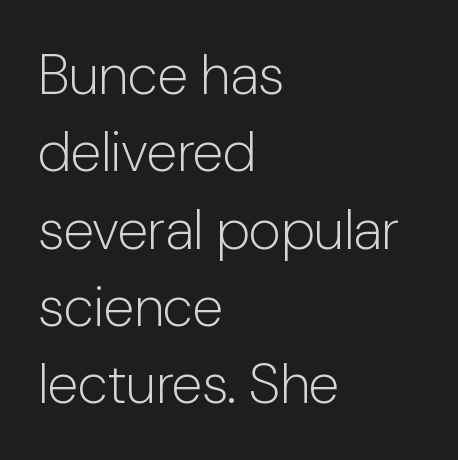
Where is the straight margin? On the left. The axis of the letterforms is exactly vertical. Is the stroke heavy? The answer is a plain regular-or-lighter. Underlining? Definitely not there.
